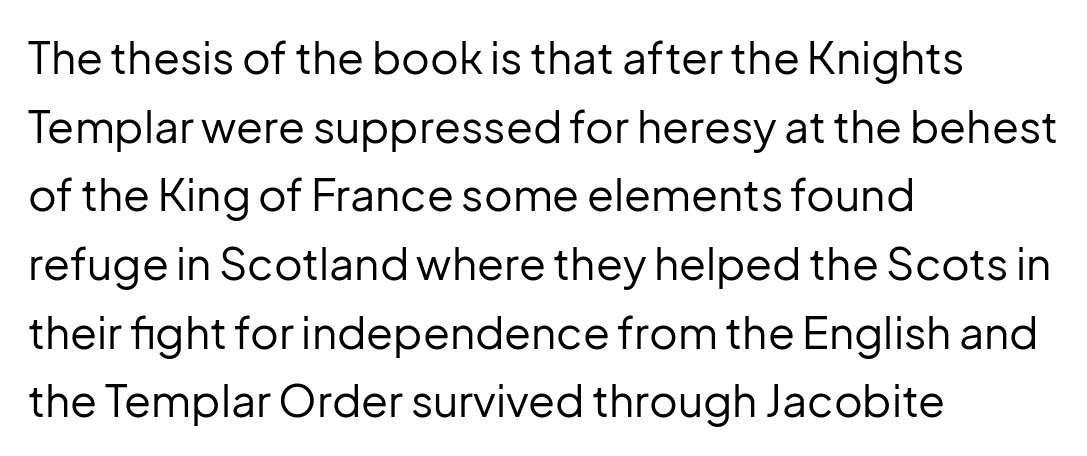
On a weight scale, this lands at 450 or below. Type style note: lacks serifs. Vertically, the passage feels balanced, rows spaced as you'd expect. Posture: straight, roman, zero tilt. The horizontal fit of the characters is conventional and even.
